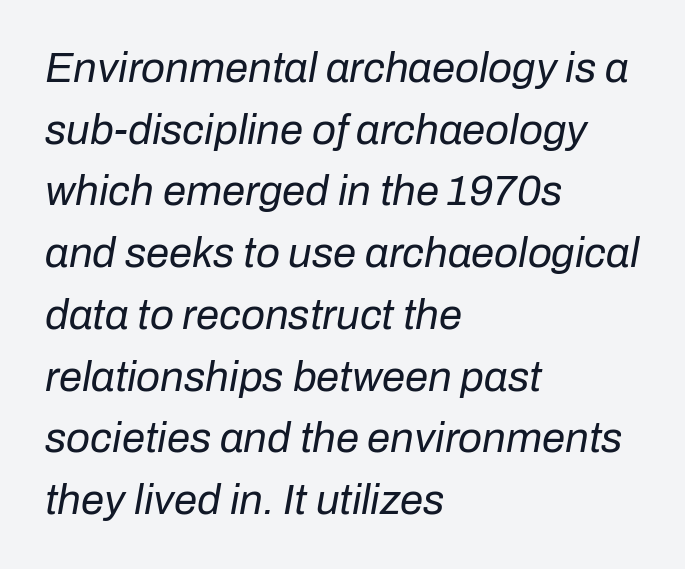
The image shows 42 px regular-weight type, italic (leaning right); set left-aligned, normal line spacing (1.47x), normal letter spacing, not underlined; low stroke contrast and a medium x-height.
